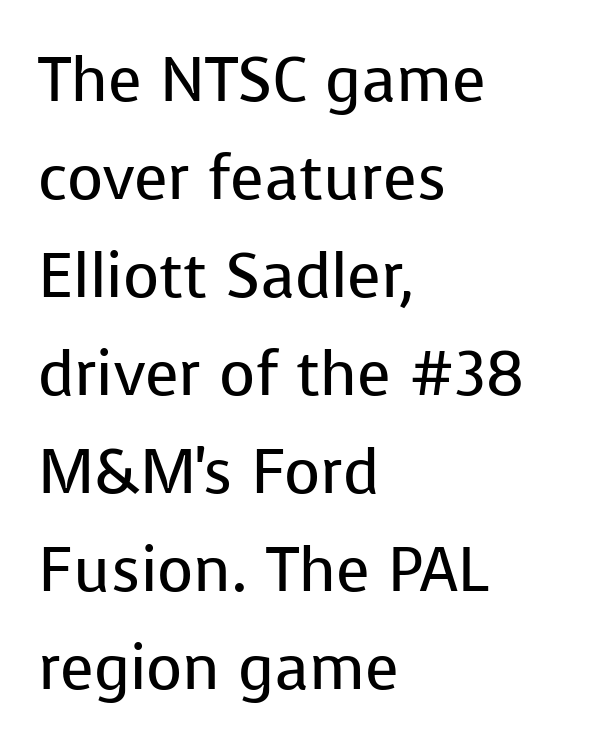
Each stroke keeps to a modest, everyday thickness or less. This is the regular roman posture of the typeface. The letters sit at their default tracking, neither squeezed nor spread. Horizontal alignment here is leftward, the default for most running prose. Looks like regular typesetting: each glyph gets only the width it needs. The designer left line spacing at the default.
